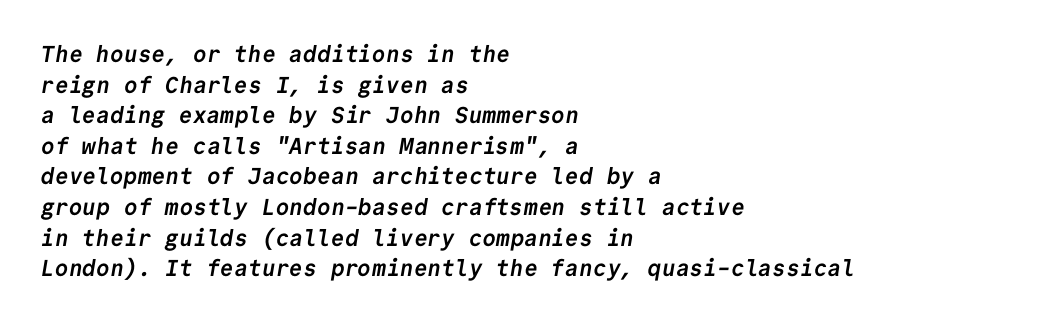
Q: Is the text bold? A: Yes.
Q: Is the text underlined? A: No.
Q: How is the paragraph aligned? A: Left-aligned.
Q: Is the spacing between letters normal or unusually wide? A: Normal.
Q: Is the spacing between lines tight, normal or loose? A: Normal.
